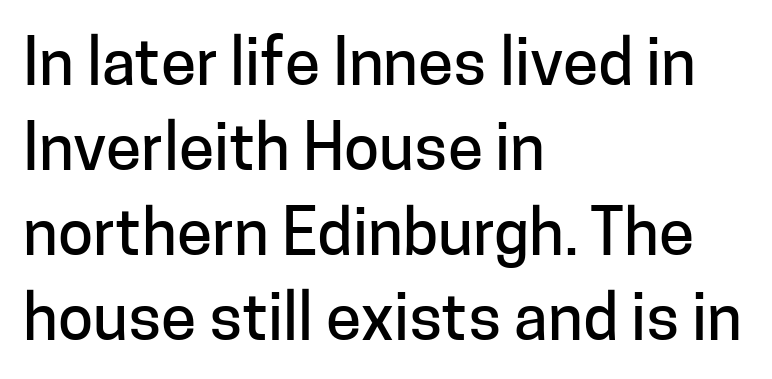
The image shows 64 px sans-serif type, upright; set left-aligned, normal line spacing (1.33x), normal letter spacing, not underlined; low stroke contrast and a medium x-height.
